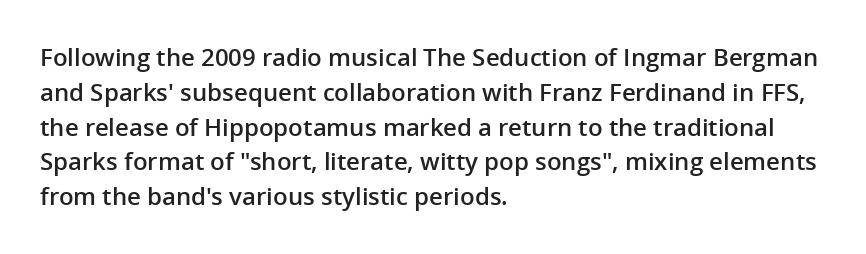
Q: Is the text bold? A: Semi-bold.
Q: Is the text italic (slanted)? A: No, it is upright.
Q: Is the text underlined? A: No.
Q: How is the paragraph aligned? A: Left-aligned.
Q: Is the spacing between letters normal or unusually wide? A: Normal.
Q: Is the spacing between lines tight, normal or loose? A: Normal.
